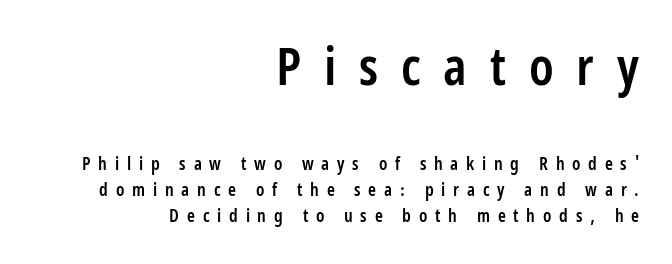
{"serif": "no", "italic": "no", "bold": "semi", "weight": "semibold", "width": "condensed", "stroke_contrast": "low", "x_height": "large", "monospaced": "no", "underline": "no", "align": "right", "line_spacing": "normal", "line_spacing_ratio": 1.45, "letter_spacing": "wide", "letter_spacing_em": 0.43, "larger_block": "first", "size_ratio": 2.94, "glyph_px": 53}
